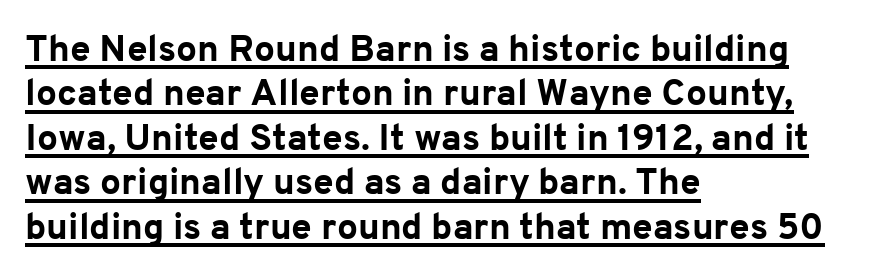
Q: Is the text bold? A: Yes.
Q: Is the text italic (slanted)? A: No, it is upright.
Q: Is the typeface a serif or a sans-serif typeface? A: Sans-serif.
Q: Is the text underlined? A: Yes.
Q: How is the paragraph aligned? A: Left-aligned.
Q: Is the spacing between letters normal or unusually wide? A: Normal.
Q: Width (condensed, normal, or wide)? A: Normal.
Q: Stroke contrast? A: Low.
Q: x-height? A: Medium.
Q: Monospaced? A: No.
